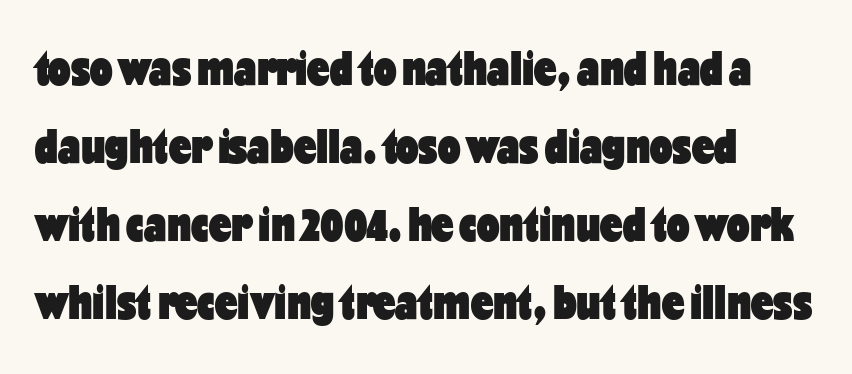
Underline: absent. A typesetter would call this leading conventional body-copy spacing. It's the straight-up-and-down kind of type. Heavy-handed strokes throughout: this text is bold. Line beginnings align vertically; line endings do not. A typesetter would call this zero additional tracking.
